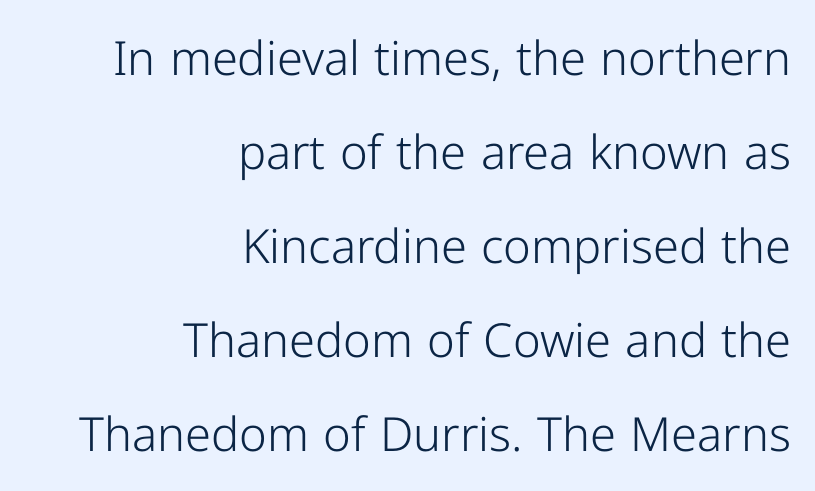
Type without underlining. Compared with typical paragraphs, the rows here are farther apart. Ascenders rise straight up at ninety degrees. Letterform terminals end flat and unadorned throughout the passage. Think of a printed novel: that variable character pitch is what you see here. Standard letterfit; no display-style spreading of the glyphs.
